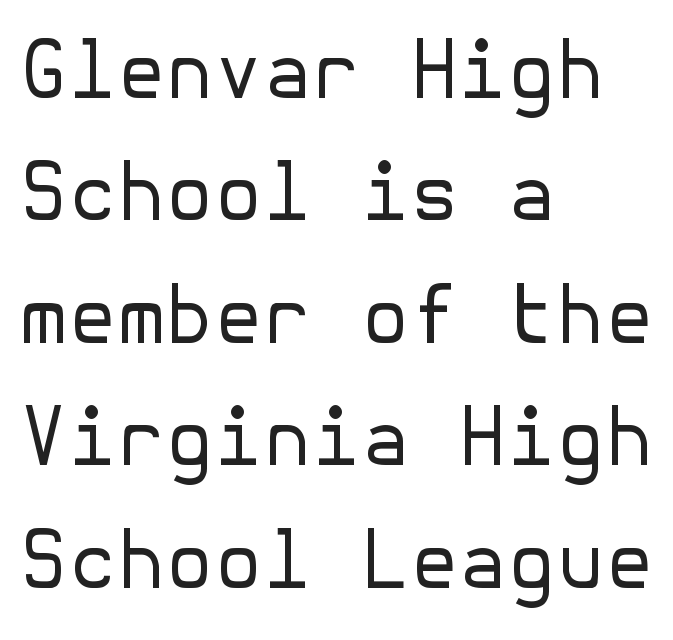
The axis of the letterforms is exactly vertical. Stem width sits at or under what a default text font uses. Whoever set this chose a conventional vertical rhythm. The face used here is a sans, in the tradition of grotesques and geometrics. Horizontally, the lines are justified to the leading edge only.
